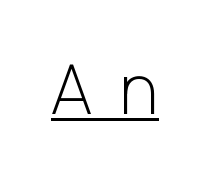
{"serif": "no", "italic": "no", "bold": "no", "weight": "light", "width": "normal", "stroke_contrast": "low", "x_height": "medium", "monospaced": "no", "underline": "yes", "letter_spacing": "wide", "letter_spacing_em": 0.38, "glyph_px": 69}
